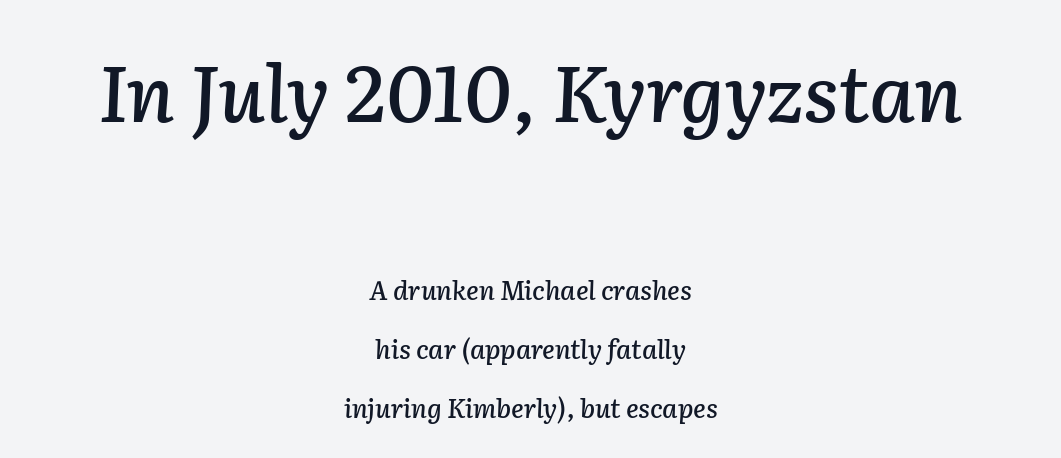
{"italic": "yes", "lean": "right", "slant_degrees": 2, "width": "normal", "stroke_contrast": "low", "x_height": "medium", "monospaced": "no", "underline": "no", "align": "center", "line_spacing": "loose", "line_spacing_ratio": 2.27, "letter_spacing": "normal", "letter_spacing_em": 0.0, "larger_block": "first", "size_ratio": 3.0, "glyph_px": 78}
